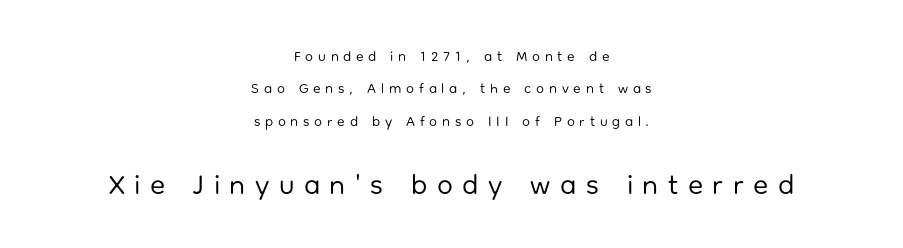
The image shows 28 px regular-weight sans-serif type, upright; set centered, loose line spacing (2.32x), unusually wide letter spacing (+0.34 em), not underlined; the second (bottom) block is 2.0x larger; low stroke contrast and a medium x-height.
